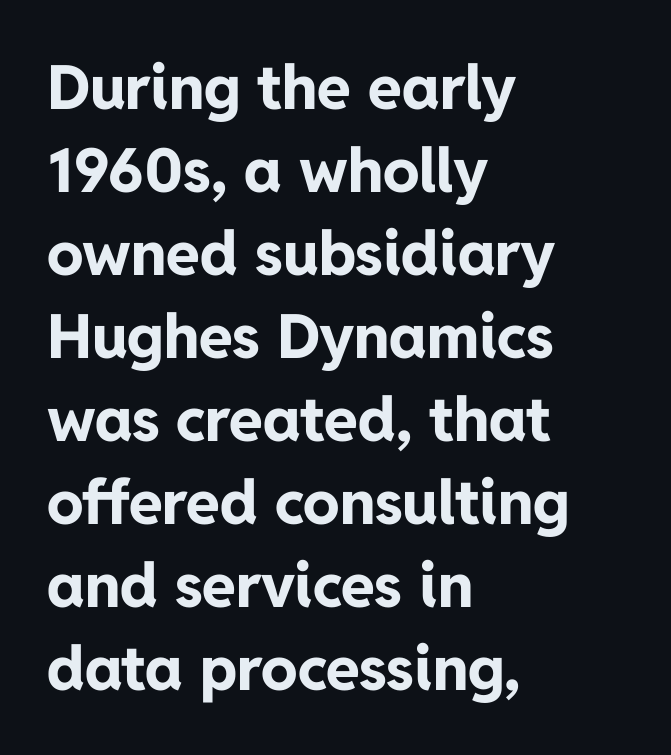
{"serif": "no", "italic": "no", "bold": "yes", "weight": "bold", "width": "normal", "stroke_contrast": "low", "x_height": "medium", "monospaced": "no", "underline": "no", "align": "left", "line_spacing": "normal", "line_spacing_ratio": 1.36, "letter_spacing": "normal", "letter_spacing_em": 0.0, "glyph_px": 61}
